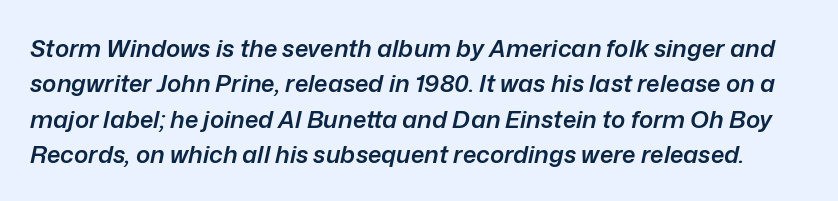
{"italic": "yes", "lean": "right", "slant_degrees": 12, "bold": "semi", "underline": "no", "line_spacing": "normal", "line_spacing_ratio": 1.47, "letter_spacing": "normal", "letter_spacing_em": 0.0, "glyph_px": 24}
